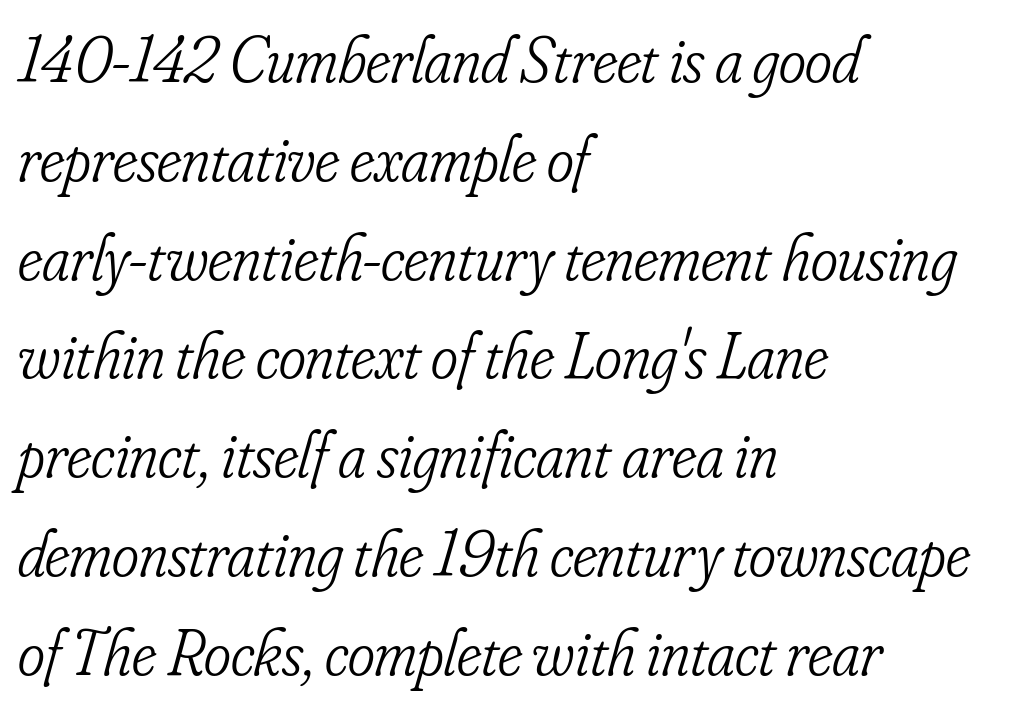
This sample is left-justified, so line endings fall wherever the words run out. The letters advance in unequal steps, a hallmark of proportional type. Compared with typical paragraphs, the rows here are spaced about the same. Every character sits at an angle, as italics do. Each stroke keeps to a modest, everyday thickness or less. Only glyphs here, with clear space below each row.
